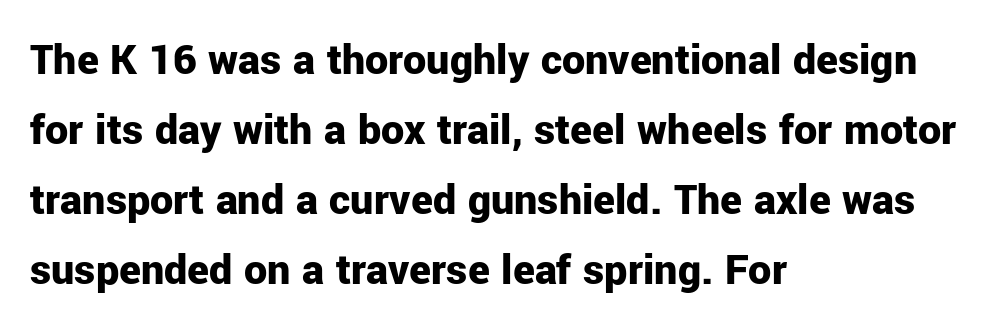
Words appear dense and cohesive because spacing is normal. Plain, unruled lines of type. Alignment: flush left. Heft: maximum for text — a bold. The block of text has a typical density, with ordinary space between rows. Think of a printed novel: that variable character pitch is what you see here.
